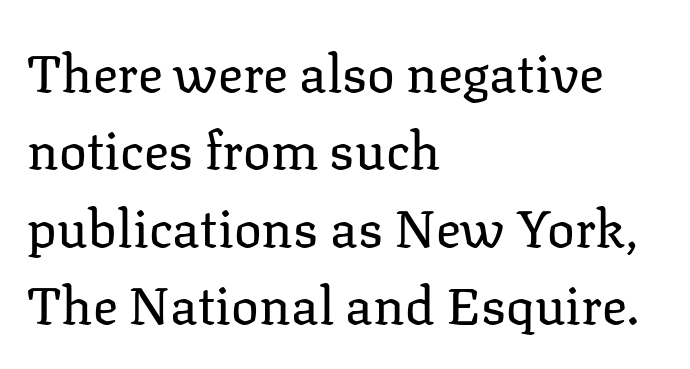
{"serif": "yes", "italic": "no", "bold": "no", "weight": "regular", "width": "normal", "stroke_contrast": "low", "x_height": "medium", "monospaced": "no", "underline": "no", "align": "left", "line_spacing": "normal", "line_spacing_ratio": 1.49, "letter_spacing": "normal", "letter_spacing_em": 0.0, "glyph_px": 52}
